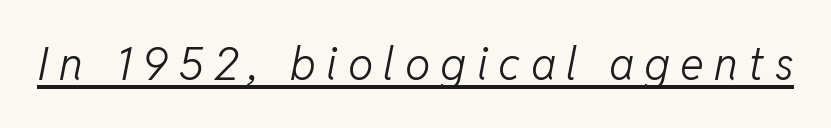
{"italic": "yes", "lean": "right", "slant_degrees": 11, "bold": "no", "weight": "light", "width": "normal", "stroke_contrast": "low", "x_height": "medium", "monospaced": "no", "underline": "yes", "letter_spacing": "wide", "letter_spacing_em": 0.23, "glyph_px": 45}
